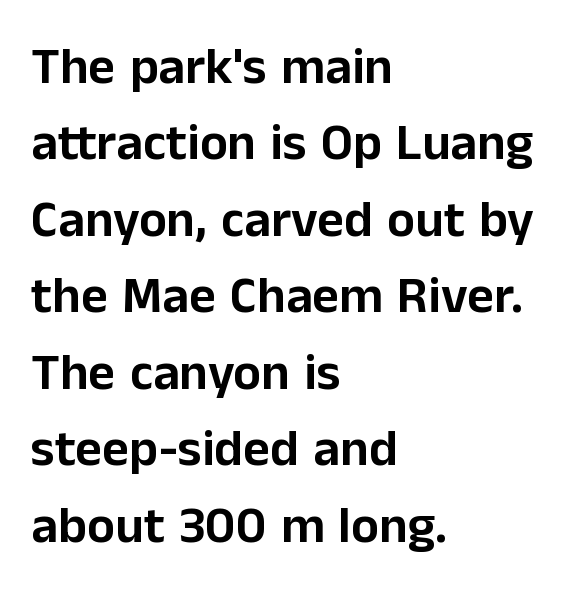
{"serif": "no", "italic": "no", "width": "normal", "stroke_contrast": "low", "x_height": "medium", "monospaced": "no", "underline": "no", "align": "left", "line_spacing": "normal", "line_spacing_ratio": 1.47, "letter_spacing": "normal", "letter_spacing_em": 0.0, "glyph_px": 52}
